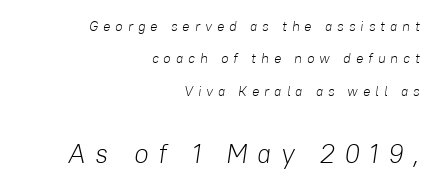
Q: Is the text bold? A: No.
Q: Is the text italic (slanted)? A: Yes, it leans right by about 8 degrees.
Q: Is the text underlined? A: No.
Q: How is the paragraph aligned? A: Right-aligned.
Q: Is the spacing between letters normal or unusually wide? A: Unusually wide.
Q: Is the spacing between lines tight, normal or loose? A: Loose.
Q: Which block of text is set in a larger size, the first (top) or the second (bottom)? A: The second (bottom) one.
